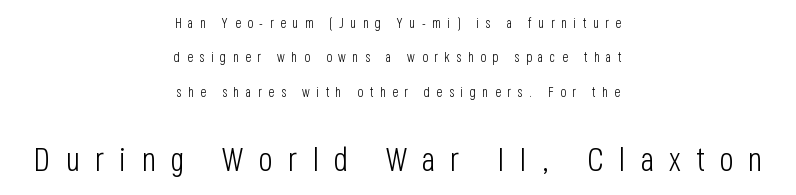
The image shows 33 px light, condensed sans-serif type, upright; set centered, loose line spacing (2.45x), unusually wide letter spacing (+0.46 em), not underlined; the second (bottom) block is 2.36x larger; low stroke contrast and a large x-height.
